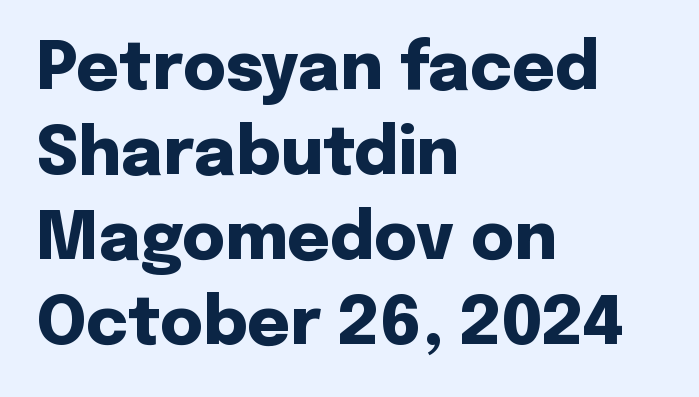
The image shows 66 px heavy sans-serif type, upright; set left-aligned, normal line spacing (1.29x), normal letter spacing, not underlined; low stroke contrast and a medium x-height.
